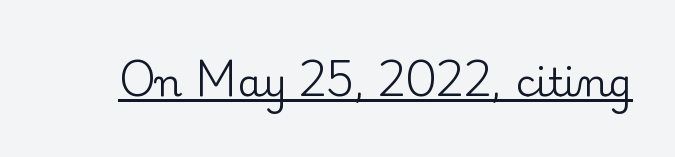
No letter is thick-stroked: the sample isn't bold. The typeface chosen for these lines features serifs. Glance below the letters and you will spot a drawn line. Here the designer chose a conventional face with non-uniform glyph widths.
